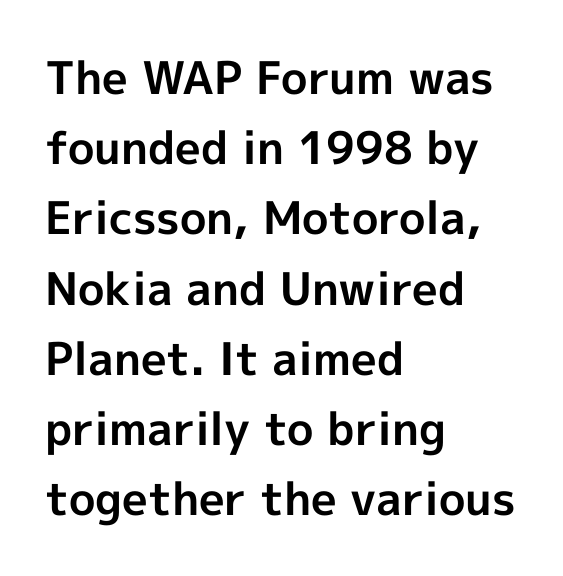
Is this a fixed-width face? No — the glyphs have proportional, varying widths. Is the block centered? No — it sits flush against the left margin. Descenders are the only things crossing below the line. The characters look thick and weighty, a clear bold. Ascenders rise straight up at ninety degrees.
